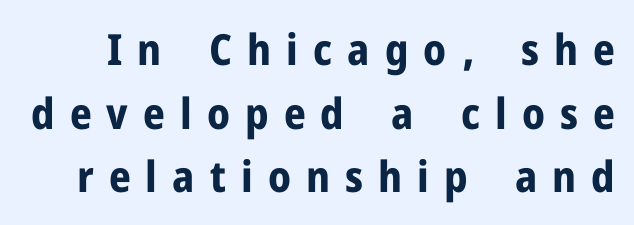
{"serif": "no", "italic": "no", "bold": "yes", "weight": "bold", "width": "normal", "stroke_contrast": "low", "x_height": "medium", "monospaced": "no", "underline": "no", "line_spacing": "normal", "line_spacing_ratio": 1.48, "letter_spacing": "wide", "letter_spacing_em": 0.35, "glyph_px": 43}
